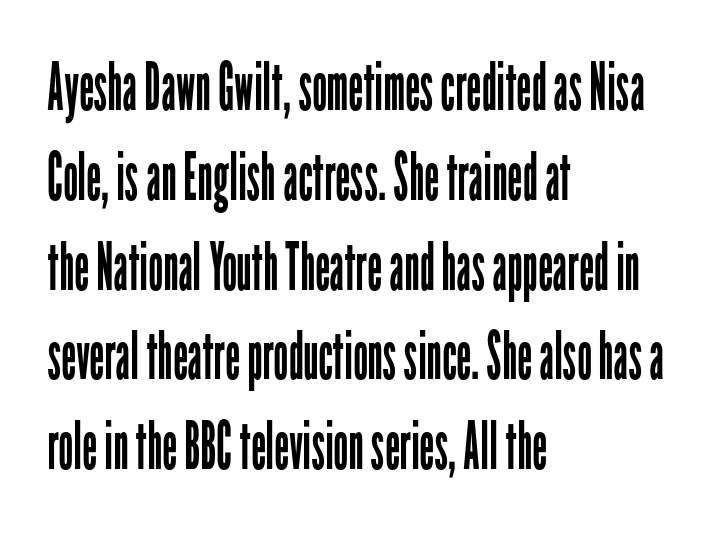
The image shows 66 px regular-weight, condensed sans-serif type, upright; set left-aligned, normal line spacing (1.36x), normal letter spacing, not underlined; low stroke contrast and a medium x-height.
